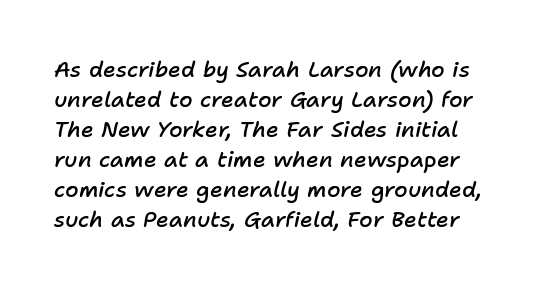
The image shows 22 px text type, italic (leaning right); set normal line spacing (1.36x), normal letter spacing, not underlined.
